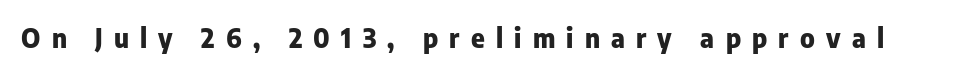
{"italic": "no", "bold": "yes", "underline": "no", "letter_spacing": "wide", "letter_spacing_em": 0.43, "glyph_px": 26}
